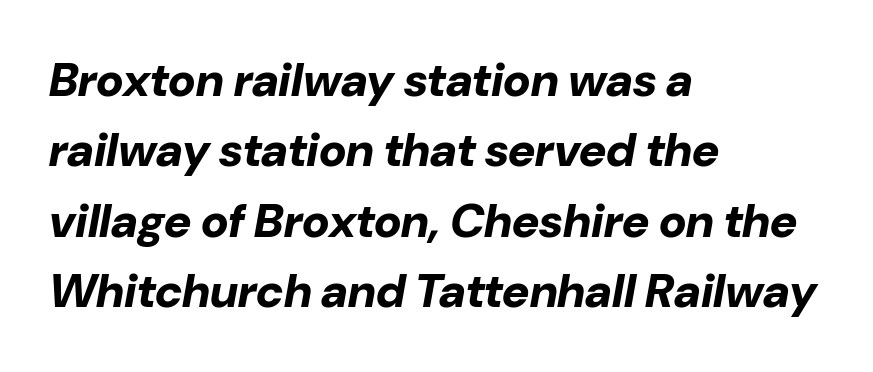
The image shows 47 px bold type, italic (leaning right); set left-aligned, normal line spacing (1.5x), normal letter spacing, not underlined; low stroke contrast and a medium x-height.
